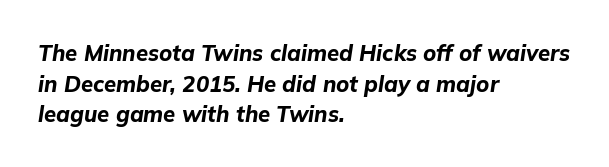
{"italic": "yes", "lean": "right", "slant_degrees": 9, "bold": "yes", "underline": "no", "align": "left", "line_spacing": "normal", "line_spacing_ratio": 1.39, "letter_spacing": "normal", "letter_spacing_em": 0.0, "glyph_px": 22}
